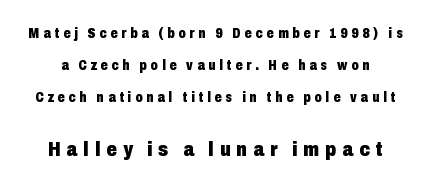
{"italic": "no", "bold": "yes", "underline": "no", "line_spacing": "loose", "line_spacing_ratio": 2.27, "letter_spacing": "wide", "letter_spacing_em": 0.28, "larger_block": "second", "size_ratio": 1.5, "glyph_px": 21}
